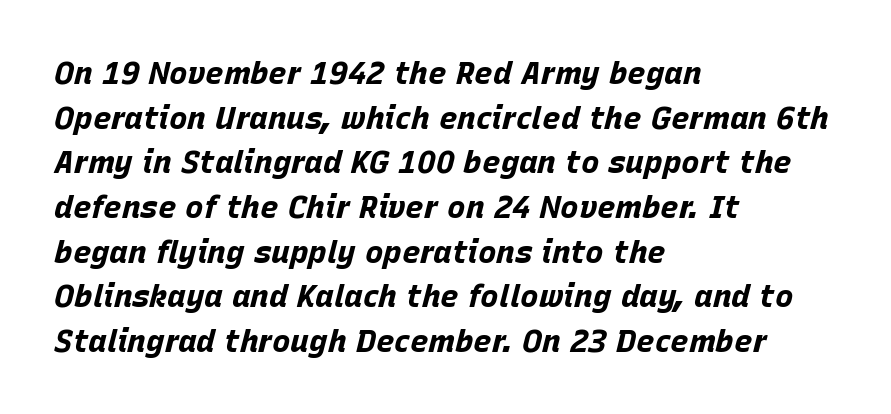
Q: Is the text bold? A: Yes.
Q: Is the text italic (slanted)? A: Yes, it leans right by about 15 degrees.
Q: Is the text underlined? A: No.
Q: How is the paragraph aligned? A: Left-aligned.
Q: Is the spacing between letters normal or unusually wide? A: Normal.
Q: Is the spacing between lines tight, normal or loose? A: Normal.
Q: Width (condensed, normal, or wide)? A: Normal.
Q: Stroke contrast? A: Low.
Q: x-height? A: Large.
Q: Monospaced? A: No.
